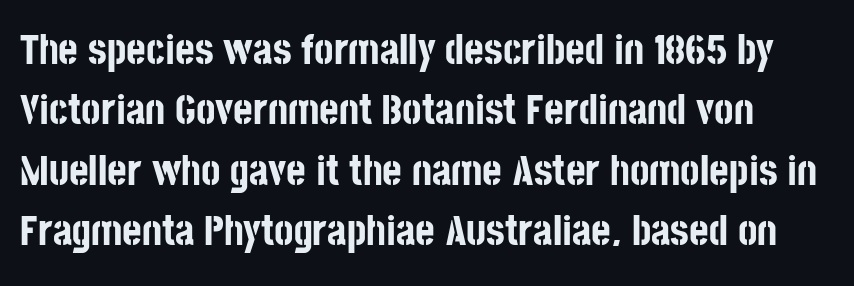
{"serif": "no", "italic": "no", "bold": "yes", "weight": "bold", "width": "condensed", "stroke_contrast": "low", "x_height": "large", "monospaced": "no", "underline": "no", "line_spacing": "normal", "line_spacing_ratio": 1.44, "letter_spacing": "normal", "letter_spacing_em": 0.0, "glyph_px": 42}
